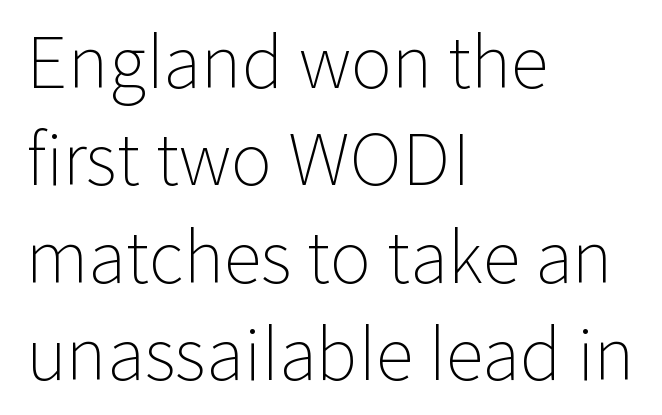
Q: Is the text bold? A: No.
Q: Is the text italic (slanted)? A: No, it is upright.
Q: Is the typeface a serif or a sans-serif typeface? A: Sans-serif.
Q: Is the text underlined? A: No.
Q: How is the paragraph aligned? A: Left-aligned.
Q: Is the spacing between letters normal or unusually wide? A: Normal.
Q: Is the spacing between lines tight, normal or loose? A: Normal.
Q: Width (condensed, normal, or wide)? A: Normal.
Q: Stroke contrast? A: Low.
Q: x-height? A: Medium.
Q: Monospaced? A: No.
